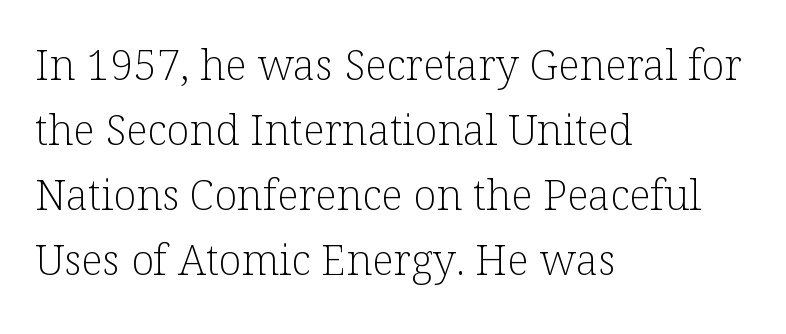
The image shows 42 px light serif type, upright; set left-aligned, normal line spacing (1.55x), normal letter spacing, not underlined; low stroke contrast and a medium x-height.
